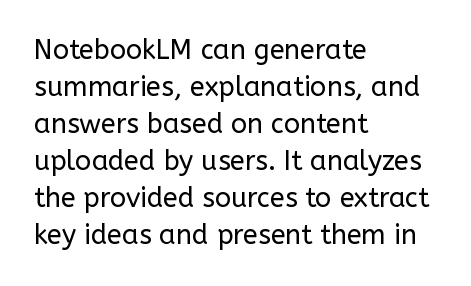
The image shows 27 px text type, upright; set left-aligned, normal line spacing (1.37x), normal letter spacing, not underlined.
